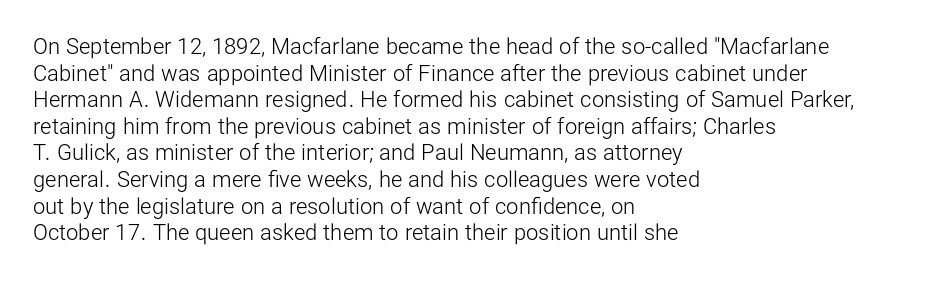
The image shows 22 px text type, upright; set left-aligned, line spacing 1.21x, normal letter spacing, not underlined.
